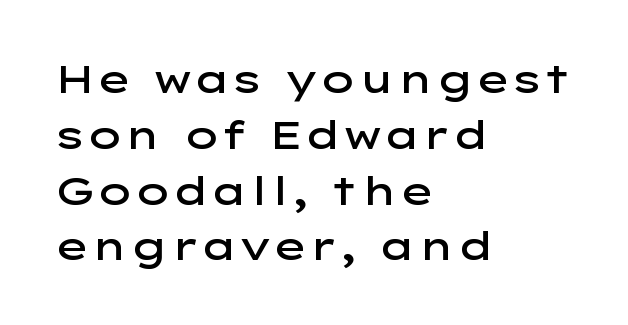
The image shows 39 px semibold, wide sans-serif type, upright; set left-aligned, normal line spacing (1.43x), normal letter spacing, not underlined; low stroke contrast and a medium x-height.
